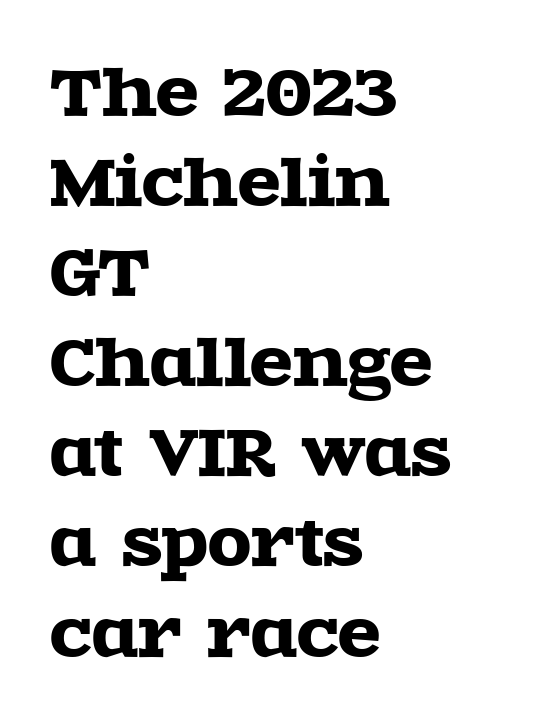
{"serif": "yes", "italic": "no", "width": "wide", "x_height": "large", "monospaced": "no", "underline": "no", "align": "left", "line_spacing": "normal", "line_spacing_ratio": 1.43, "letter_spacing": "normal", "letter_spacing_em": 0.0, "glyph_px": 63}
